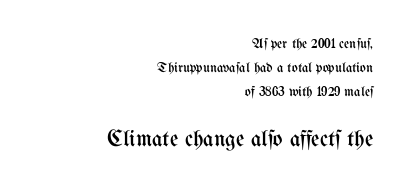
The font's upright variant was chosen for this text. Bold? No — there's no thickening of the strokes. These two chunks differ in scale, with the bottom chunk taking the larger measure. Descenders hang freely into open space. Observe the ordinary spacing: letters are neighbours, not strangers.
